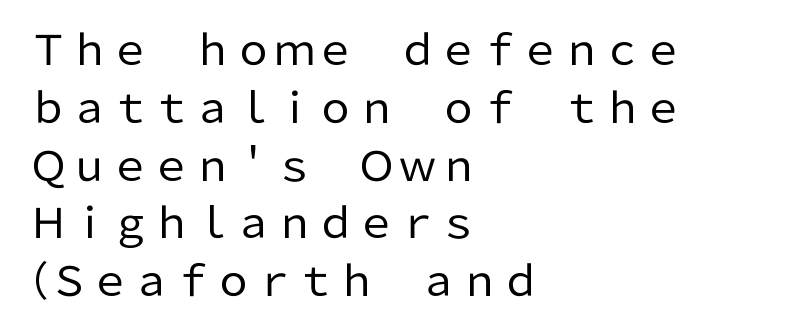
Q: Is the text bold? A: No.
Q: Is the text italic (slanted)? A: No, it is upright.
Q: Is the typeface a serif or a sans-serif typeface? A: Sans-serif.
Q: Is the text underlined? A: No.
Q: How is the paragraph aligned? A: Left-aligned.
Q: Is the spacing between letters normal or unusually wide? A: Normal.
Q: Is the spacing between lines tight, normal or loose? A: Normal.
Q: Width (condensed, normal, or wide)? A: Normal.
Q: Stroke contrast? A: Low.
Q: x-height? A: Medium.
Q: Monospaced? A: No.
